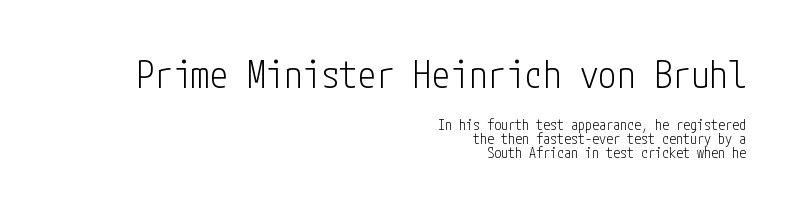
How are the letters spaced? Ordinarily, with no added tracking. Students, observe: this is what under-led, compact text looks like. The typesetter chose a ragged-left arrangement here. The axis of the letterforms is exactly vertical. Descender tails drop into unmarked territory. These two chunks differ in scale, with the top chunk taking the larger measure.
